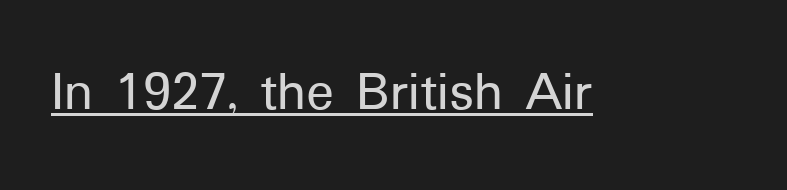
Q: Is the text italic (slanted)? A: No, it is upright.
Q: Is the typeface a serif or a sans-serif typeface? A: Sans-serif.
Q: Is the text underlined? A: Yes.
Q: Is the spacing between letters normal or unusually wide? A: Normal.
Q: Width (condensed, normal, or wide)? A: Normal.
Q: Stroke contrast? A: Low.
Q: x-height? A: Medium.
Q: Monospaced? A: No.
